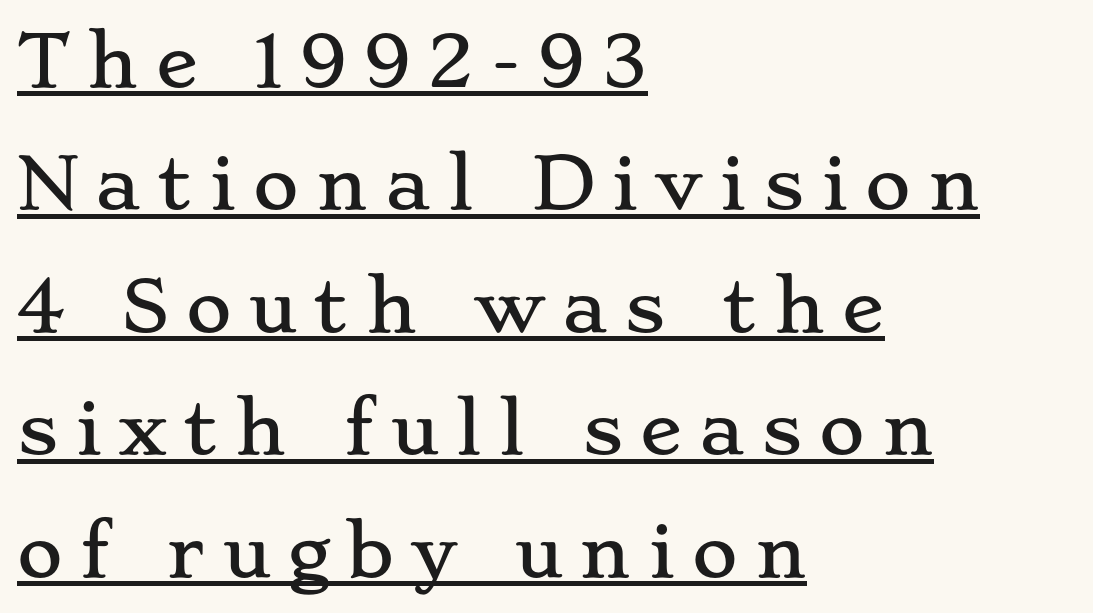
The image shows 70 px wide serif type, upright; set left-aligned, line spacing 1.75x, unusually wide letter spacing (+0.24 em), underlined; low stroke contrast and a small x-height.
